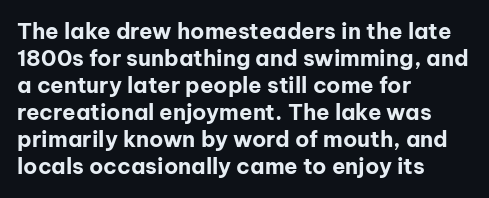
The image shows 22 px bold type, upright; set left-aligned, line spacing 1.23x, normal letter spacing, not underlined.
